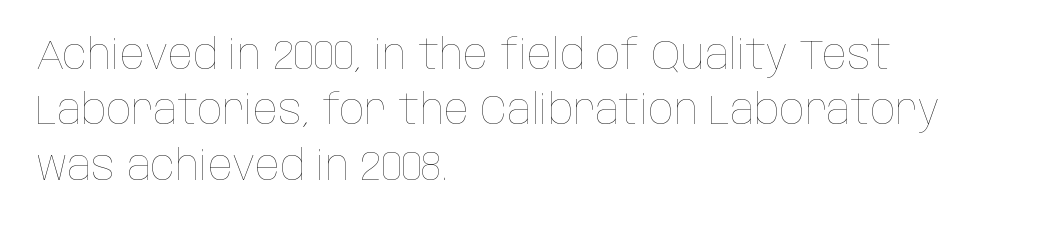
The image shows 41 px thin, condensed type, upright; set left-aligned, normal line spacing (1.35x), normal letter spacing, not underlined; low stroke contrast and a large x-height.
